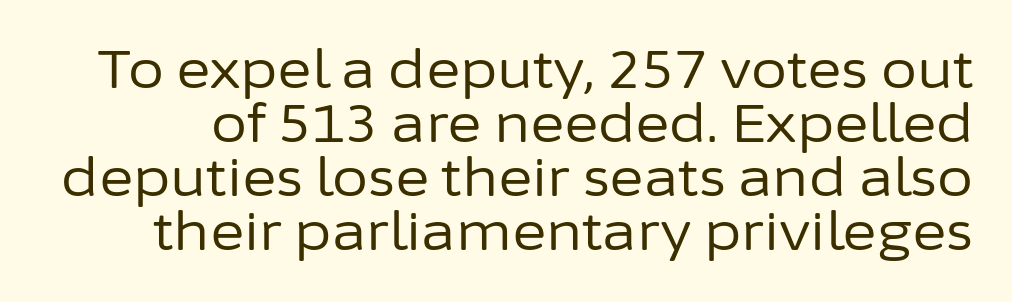
The image shows 52 px regular-weight sans-serif type, upright; set tight line spacing (1.04x), normal letter spacing, not underlined; low stroke contrast and a medium x-height.
